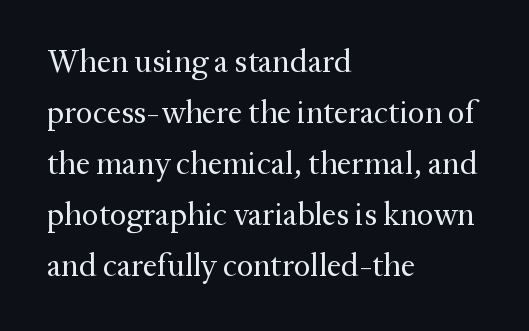
The image shows 32 px regular-weight serif type, upright; set left-aligned, normal line spacing (1.59x), normal letter spacing, not underlined; medium stroke contrast and a medium x-height.
